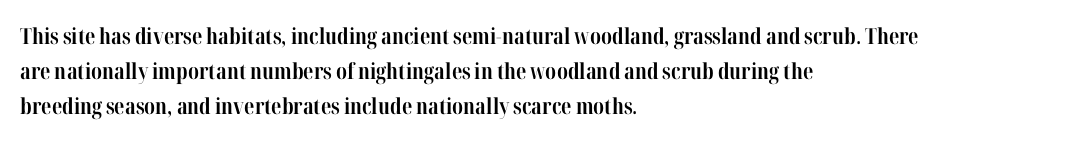
The image shows 22 px bold type, upright; set left-aligned, normal line spacing (1.59x), normal letter spacing, not underlined.
